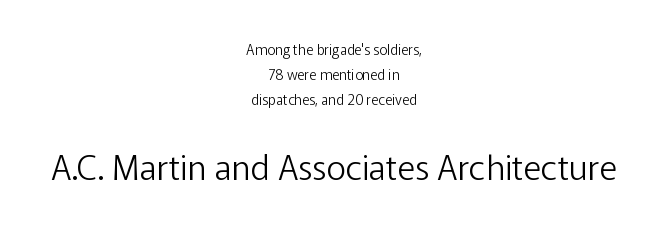
{"serif": "no", "italic": "no", "bold": "no", "weight": "light", "width": "normal", "stroke_contrast": "low", "x_height": "medium", "monospaced": "no", "underline": "no", "align": "center", "line_spacing_ratio": 1.77, "letter_spacing": "normal", "letter_spacing_em": 0.0, "larger_block": "second", "size_ratio": 2.43, "glyph_px": 34}
